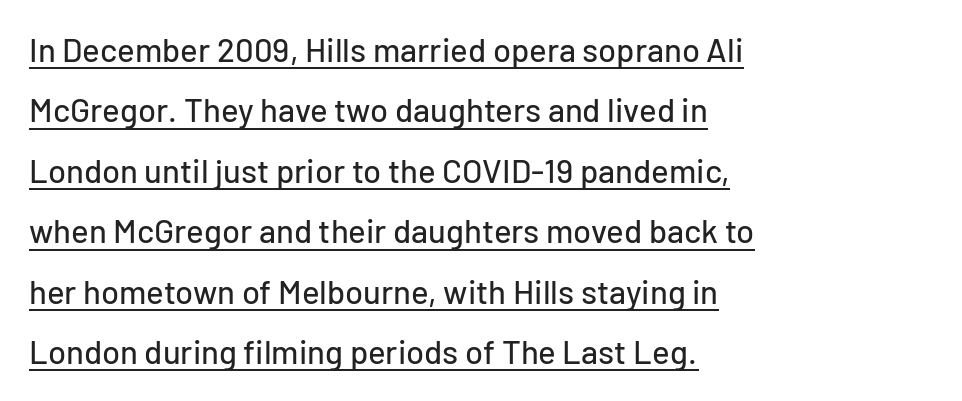
Letterform terminals end flat and unadorned throughout the passage. Line beginnings align vertically; line endings do not. The specimen includes a rule beneath the text block's lines. The letters stand upright; this is a roman face. There is no visible air inserted between adjacent glyphs.
